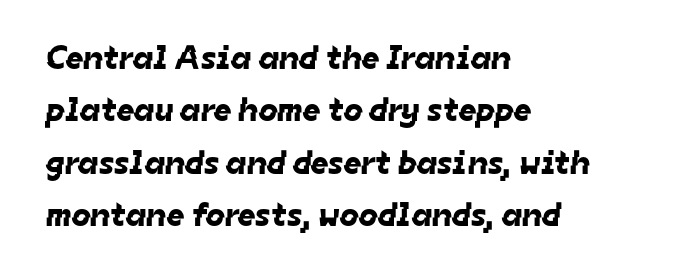
Note the varied advance widths — an 'i' is clearly narrower than an 'm'. Has an underline been added? It has not. Leftover space on each line is placed entirely after the last word. Note: no serifs on the glyphs. Compared with typical paragraphs, the rows here are spaced about the same.
